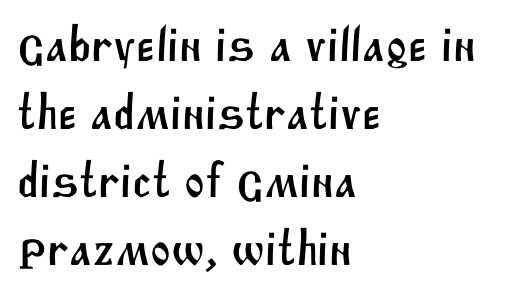
{"serif": "no", "width": "normal", "stroke_contrast": "medium", "x_height": "large", "monospaced": "no", "underline": "no", "align": "left", "line_spacing": "normal", "line_spacing_ratio": 1.39, "letter_spacing": "normal", "letter_spacing_em": 0.0, "glyph_px": 49}
